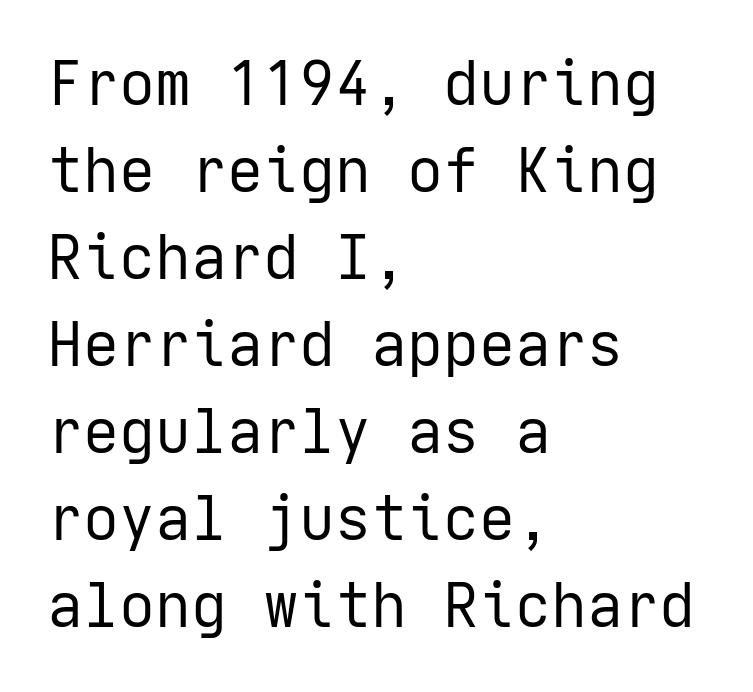
Plain, unruled lines of type. This is not heavy type; no bold has been used. Does the type have serifs? No, each stem ends abruptly. The rag falls on the right side of this text block.
